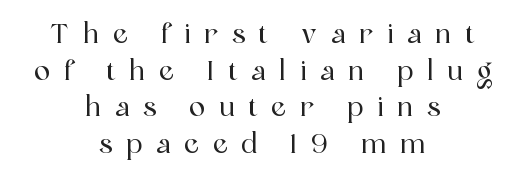
Descenders hang freely into open space. The rendering positions every line midway between the sides. Do the letters lean? They stand straight. The line-height multiplier appears to be the usual default. Spacing between characters has been opened up far beyond the box default.
